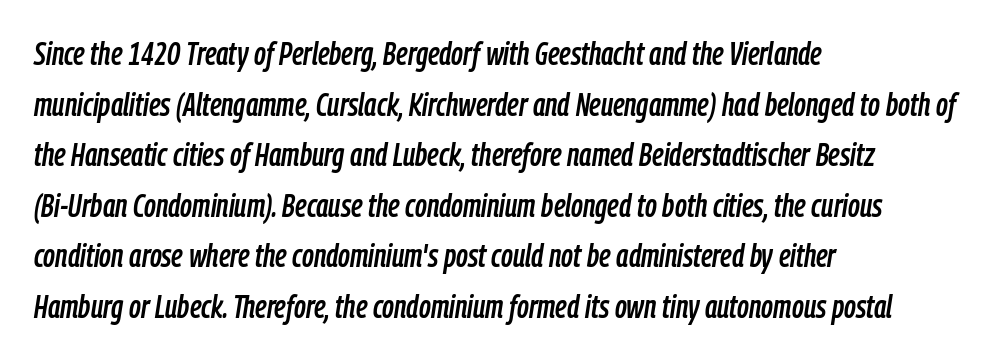
The image shows 32 px condensed type, italic (leaning right); set left-aligned, normal line spacing (1.58x), normal letter spacing, not underlined; low stroke contrast and a medium x-height.
